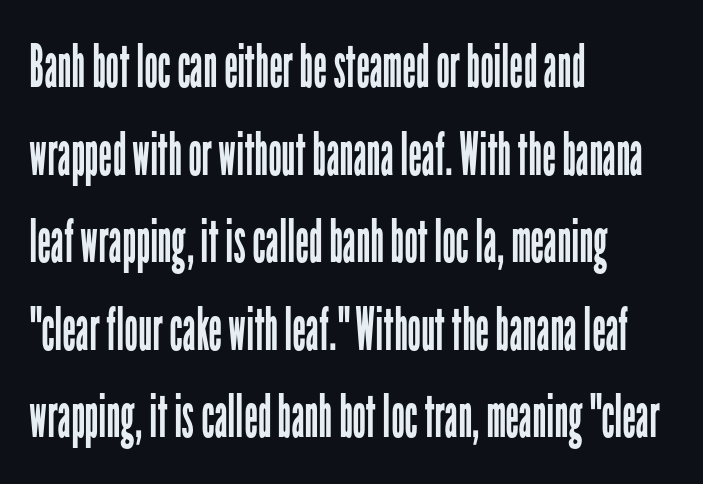
{"serif": "no", "italic": "no", "bold": "no", "weight": "regular", "width": "condensed", "stroke_contrast": "low", "x_height": "medium", "monospaced": "no", "underline": "no", "align": "left", "line_spacing": "normal", "line_spacing_ratio": 1.46, "letter_spacing": "normal", "letter_spacing_em": 0.0, "glyph_px": 60}
